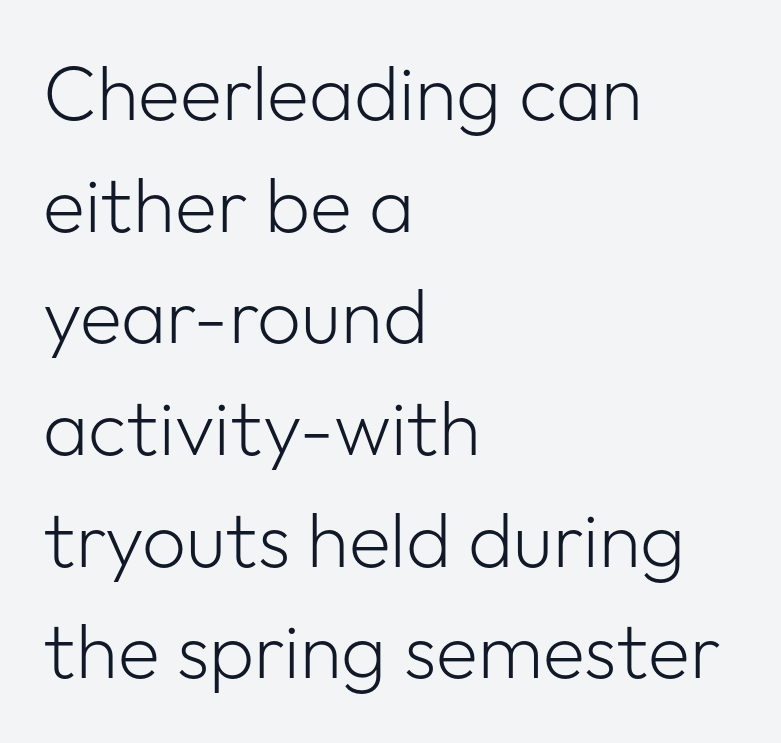
{"serif": "no", "italic": "no", "bold": "no", "weight": "light", "width": "normal", "stroke_contrast": "low", "x_height": "medium", "monospaced": "no", "underline": "no", "align": "left", "line_spacing": "normal", "line_spacing_ratio": 1.45, "letter_spacing": "normal", "letter_spacing_em": 0.0, "glyph_px": 77}
